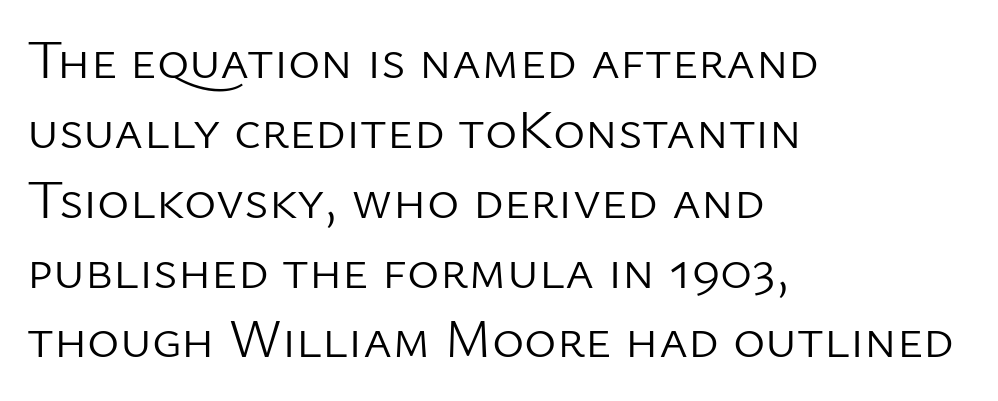
{"serif": "no", "italic": "no", "bold": "no", "weight": "light", "width": "normal", "stroke_contrast": "low", "x_height": "medium", "monospaced": "no", "underline": "no", "align": "left", "line_spacing": "normal", "line_spacing_ratio": 1.27, "letter_spacing": "normal", "letter_spacing_em": 0.0, "glyph_px": 55}
